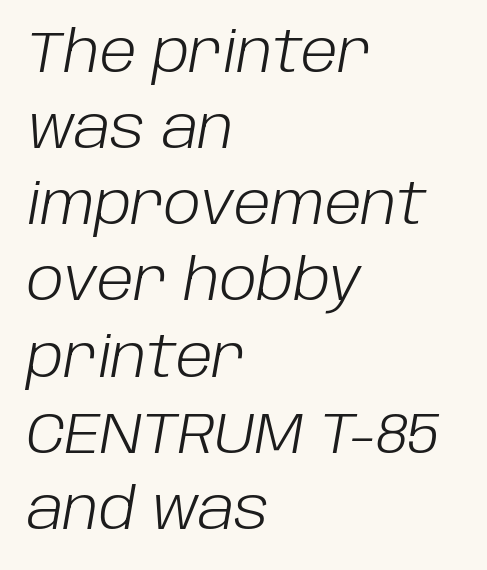
The image shows 56 px light type, italic (leaning right); set left-aligned, normal line spacing (1.36x), normal letter spacing, not underlined; low stroke contrast and a large x-height.
